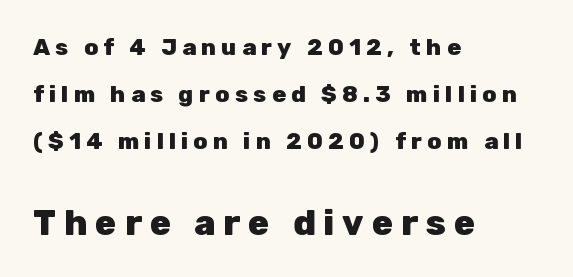
{"serif": "no", "italic": "no", "bold": "yes", "weight": "heavy", "width": "normal", "stroke_contrast": "low", "x_height": "medium", "monospaced": "no", "underline": "no", "align": "left", "line_spacing": "loose", "line_spacing_ratio": 2.04, "letter_spacing": "wide", "letter_spacing_em": 0.23, "larger_block": "second", "size_ratio": 1.52, "glyph_px": 35}
